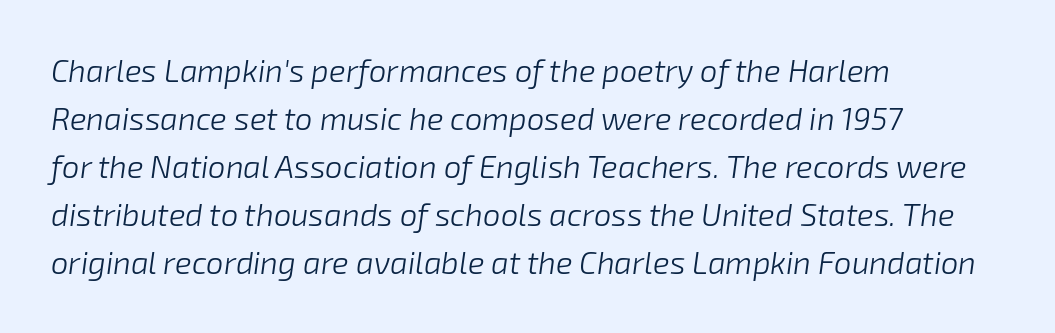
The image shows 31 px light type, italic (leaning right); set left-aligned, normal line spacing (1.55x), normal letter spacing, not underlined; low stroke contrast and a medium x-height.
